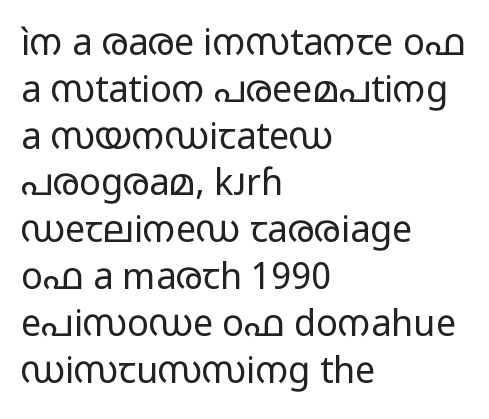
The image shows 36 px regular-weight, wide sans-serif type, upright; set left-aligned, normal line spacing (1.3x), normal letter spacing, not underlined; low stroke contrast and a medium x-height.
